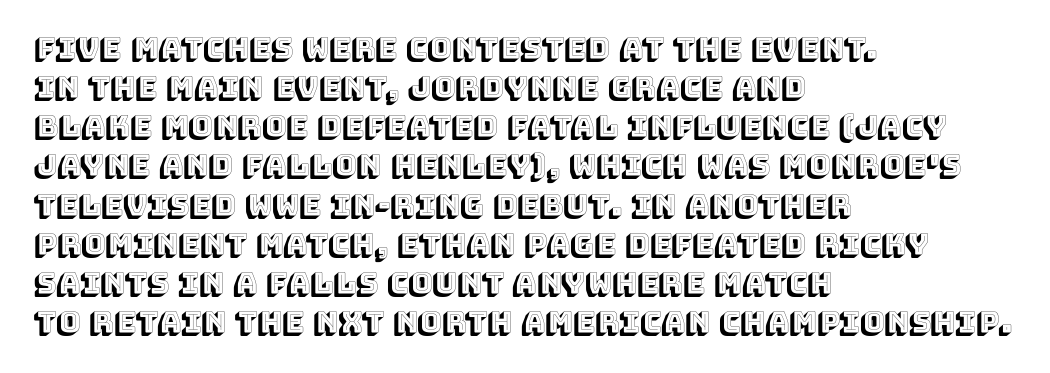
{"italic": "no", "width": "normal", "x_height": "large", "monospaced": "no", "underline": "no", "align": "left", "line_spacing": "normal", "line_spacing_ratio": 1.35, "letter_spacing": "normal", "letter_spacing_em": 0.0, "glyph_px": 29}
